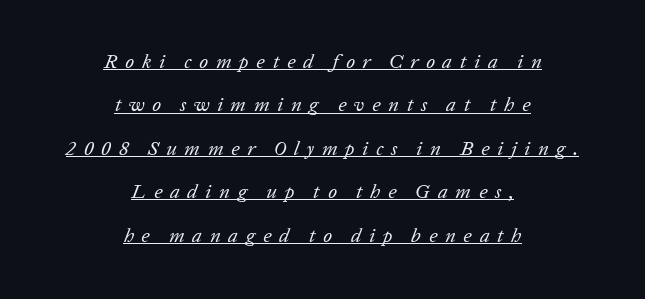
{"italic": "yes", "lean": "right", "slant_degrees": 20, "bold": "no", "underline": "yes", "align": "center", "line_spacing": "loose", "line_spacing_ratio": 2.17, "letter_spacing": "wide", "letter_spacing_em": 0.38, "glyph_px": 20}
